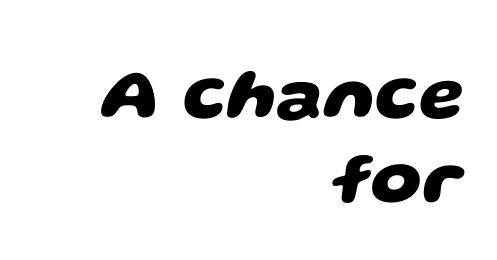
{"serif": "no", "bold": "yes", "weight": "heavy", "width": "wide", "stroke_contrast": "low", "x_height": "large", "monospaced": "no", "underline": "no", "align": "right", "line_spacing_ratio": 1.18, "letter_spacing": "normal", "letter_spacing_em": 0.0, "glyph_px": 72}
